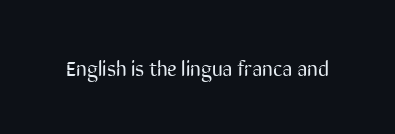
The passage shown is not underscored anywhere. The font's upright variant was chosen for this text. Stems here are at most as thick as an everyday book face. Observe the ordinary spacing: letters are neighbours, not strangers.
